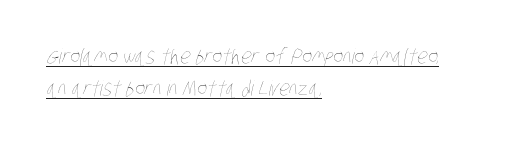
Q: Is the text bold? A: No.
Q: Is the text underlined? A: Yes.
Q: How is the paragraph aligned? A: Left-aligned.
Q: Is the spacing between letters normal or unusually wide? A: Normal.
Q: Is the spacing between lines tight, normal or loose? A: Normal.
